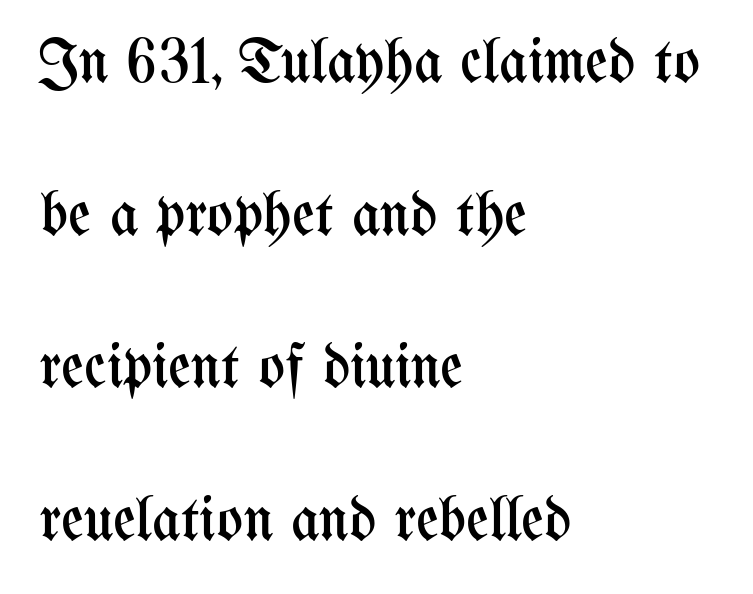
No italicization has been applied; the sample stays upright. Weight: in the light-to-regular range. Vertically, the passage feels expansive, rows floating well apart. Looks like regular typesetting: each glyph gets only the width it needs.
